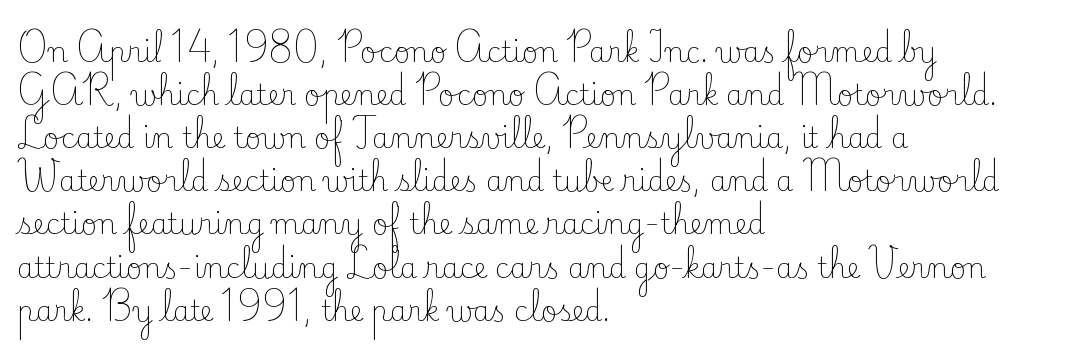
Q: Is the text bold? A: No.
Q: Is the text italic (slanted)? A: No, it is upright.
Q: Is the typeface a serif or a sans-serif typeface? A: Serif.
Q: Is the text underlined? A: No.
Q: How is the paragraph aligned? A: Left-aligned.
Q: Is the spacing between letters normal or unusually wide? A: Normal.
Q: Is the spacing between lines tight, normal or loose? A: Normal.
Q: Width (condensed, normal, or wide)? A: Normal.
Q: Stroke contrast? A: Low.
Q: x-height? A: Small.
Q: Monospaced? A: No.
